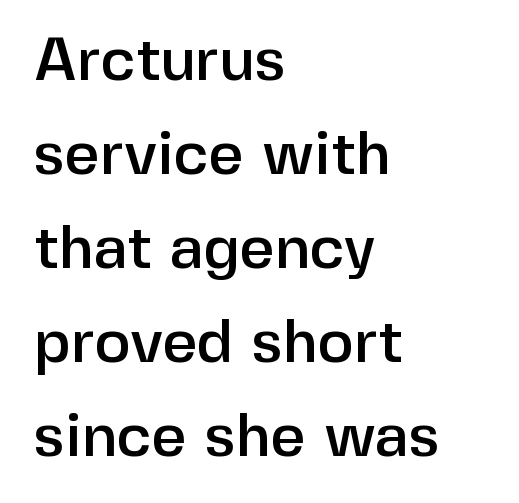
Q: Is the text italic (slanted)? A: No, it is upright.
Q: Is the typeface a serif or a sans-serif typeface? A: Sans-serif.
Q: Is the text underlined? A: No.
Q: How is the paragraph aligned? A: Left-aligned.
Q: Is the spacing between letters normal or unusually wide? A: Normal.
Q: Is the spacing between lines tight, normal or loose? A: Normal.
Q: Width (condensed, normal, or wide)? A: Normal.
Q: Stroke contrast? A: Low.
Q: x-height? A: Medium.
Q: Monospaced? A: No.
